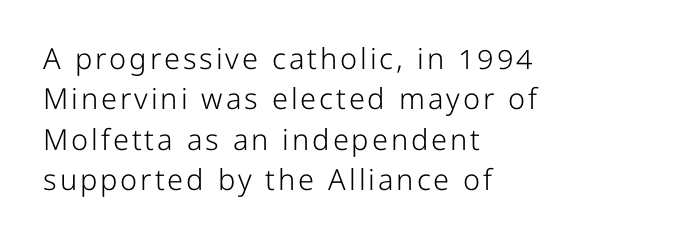
{"serif": "no", "italic": "no", "bold": "no", "weight": "light", "width": "normal", "stroke_contrast": "low", "x_height": "medium", "monospaced": "no", "underline": "no", "align": "left", "line_spacing": "normal", "line_spacing_ratio": 1.39, "glyph_px": 29}
